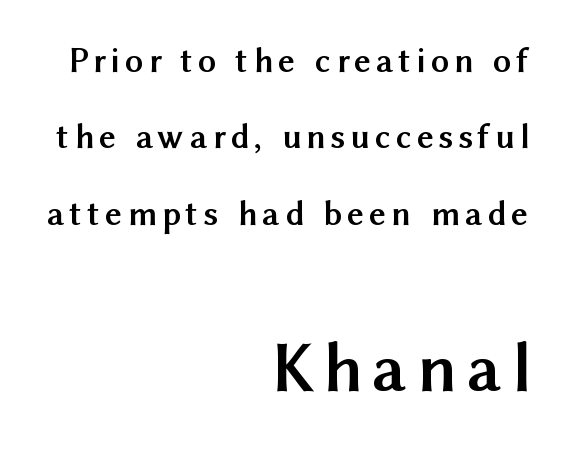
Q: Is the text bold? A: Yes.
Q: Is the text italic (slanted)? A: No, it is upright.
Q: Is the typeface a serif or a sans-serif typeface? A: Sans-serif.
Q: Is the text underlined? A: No.
Q: How is the paragraph aligned? A: Right-aligned.
Q: Is the spacing between lines tight, normal or loose? A: Loose.
Q: Which block of text is set in a larger size, the first (top) or the second (bottom)? A: The second (bottom) one.
Q: Width (condensed, normal, or wide)? A: Normal.
Q: Stroke contrast? A: Medium.
Q: x-height? A: Medium.
Q: Monospaced? A: No.
